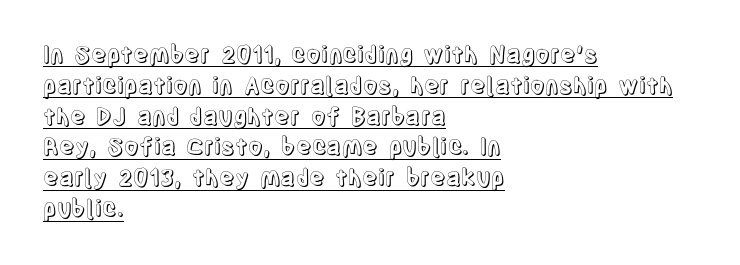
Q: Is the text italic (slanted)? A: No, it is upright.
Q: Is the text underlined? A: Yes.
Q: How is the paragraph aligned? A: Left-aligned.
Q: Is the spacing between letters normal or unusually wide? A: Normal.
Q: Is the spacing between lines tight, normal or loose? A: Normal.
